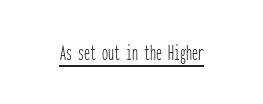
{"italic": "no", "bold": "no", "underline": "yes", "letter_spacing": "normal", "letter_spacing_em": 0.0, "glyph_px": 24}
